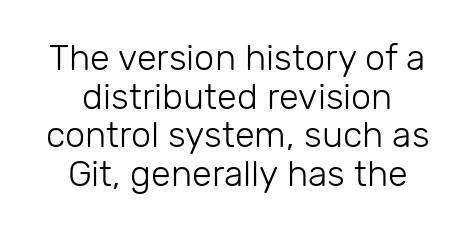
Q: Is the text bold? A: No.
Q: Is the text italic (slanted)? A: No, it is upright.
Q: Is the typeface a serif or a sans-serif typeface? A: Sans-serif.
Q: Is the text underlined? A: No.
Q: How is the paragraph aligned? A: Centered.
Q: Is the spacing between letters normal or unusually wide? A: Normal.
Q: Is the spacing between lines tight, normal or loose? A: Tight.
Q: Width (condensed, normal, or wide)? A: Normal.
Q: Stroke contrast? A: Low.
Q: x-height? A: Medium.
Q: Monospaced? A: No.
